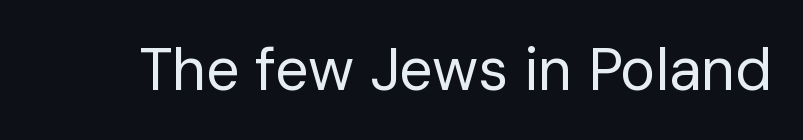
Q: Is the text bold? A: No.
Q: Is the text italic (slanted)? A: No, it is upright.
Q: Is the typeface a serif or a sans-serif typeface? A: Sans-serif.
Q: Is the text underlined? A: No.
Q: Is the spacing between letters normal or unusually wide? A: Normal.
Q: Width (condensed, normal, or wide)? A: Normal.
Q: Stroke contrast? A: Low.
Q: x-height? A: Medium.
Q: Monospaced? A: No.
